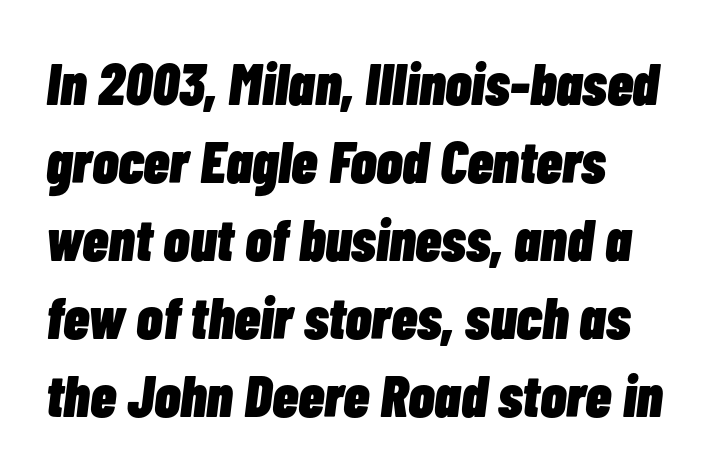
The image shows 59 px heavy, condensed type, italic (leaning right); set left-aligned, normal line spacing (1.32x), normal letter spacing, not underlined; low stroke contrast and a medium x-height.
